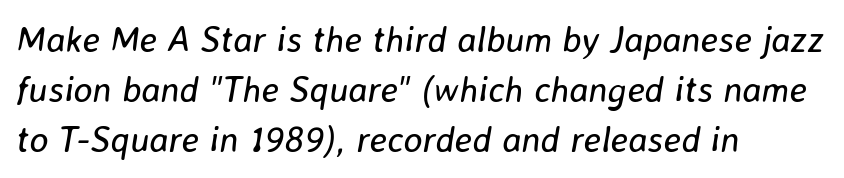
{"italic": "yes", "lean": "right", "slant_degrees": 8, "bold": "no", "weight": "regular", "width": "normal", "stroke_contrast": "low", "x_height": "medium", "monospaced": "no", "underline": "no", "align": "left", "line_spacing": "normal", "line_spacing_ratio": 1.39, "letter_spacing": "normal", "letter_spacing_em": 0.0, "glyph_px": 36}
